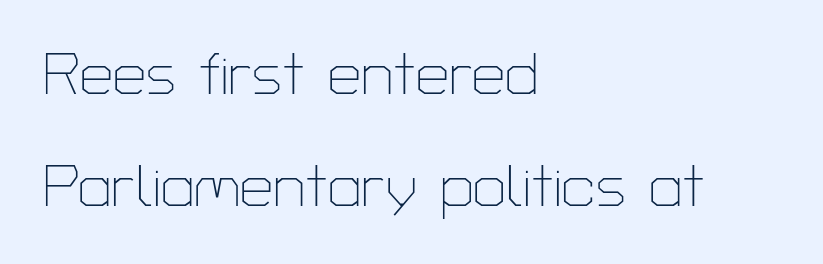
Tracking value appears to be zero — textbook default spacing. Tall strokes in this sample are plumb rather than angled. Varying glyph widths throughout — classic text-font behaviour. The words here are not underlined.
